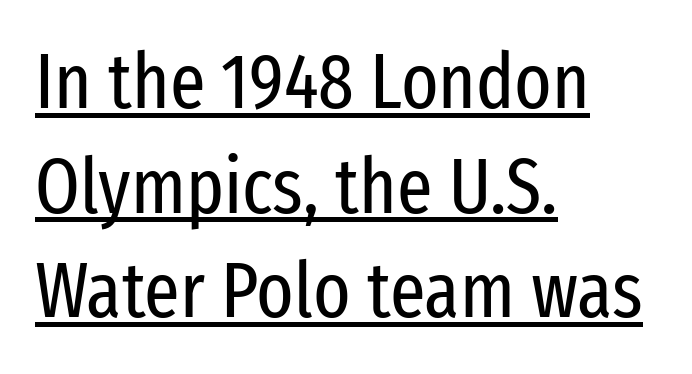
The image shows 78 px regular-weight, condensed sans-serif type, upright; set left-aligned, normal line spacing (1.34x), normal letter spacing, underlined; low stroke contrast and a medium x-height.
